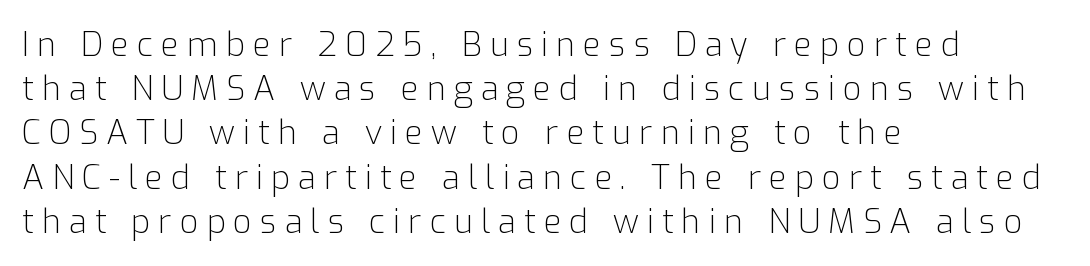
{"serif": "no", "italic": "no", "bold": "no", "weight": "light", "width": "normal", "stroke_contrast": "low", "x_height": "medium", "monospaced": "no", "underline": "no", "align": "left", "line_spacing": "normal", "line_spacing_ratio": 1.34, "letter_spacing": "wide", "letter_spacing_em": 0.24, "glyph_px": 33}
